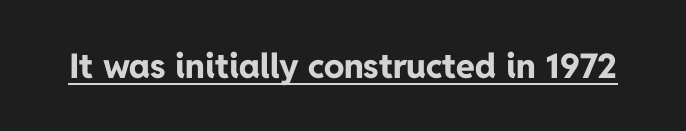
{"serif": "no", "italic": "no", "bold": "yes", "weight": "bold", "width": "normal", "stroke_contrast": "low", "x_height": "medium", "monospaced": "no", "underline": "yes", "letter_spacing": "normal", "letter_spacing_em": 0.0, "glyph_px": 34}
